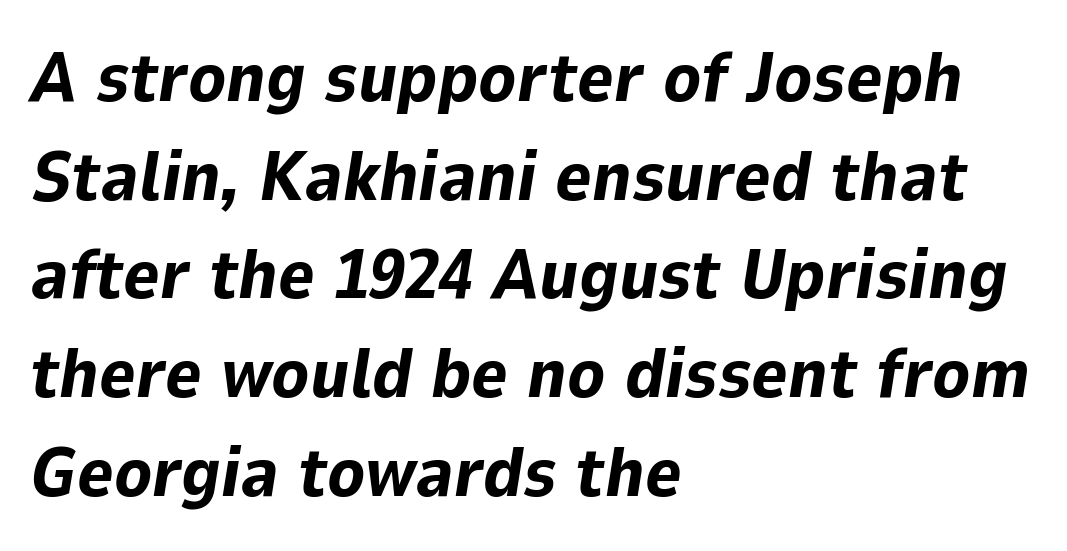
The image shows 70 px bold type, italic (leaning right); set left-aligned, normal line spacing (1.41x), normal letter spacing, not underlined; low stroke contrast and a medium x-height.
